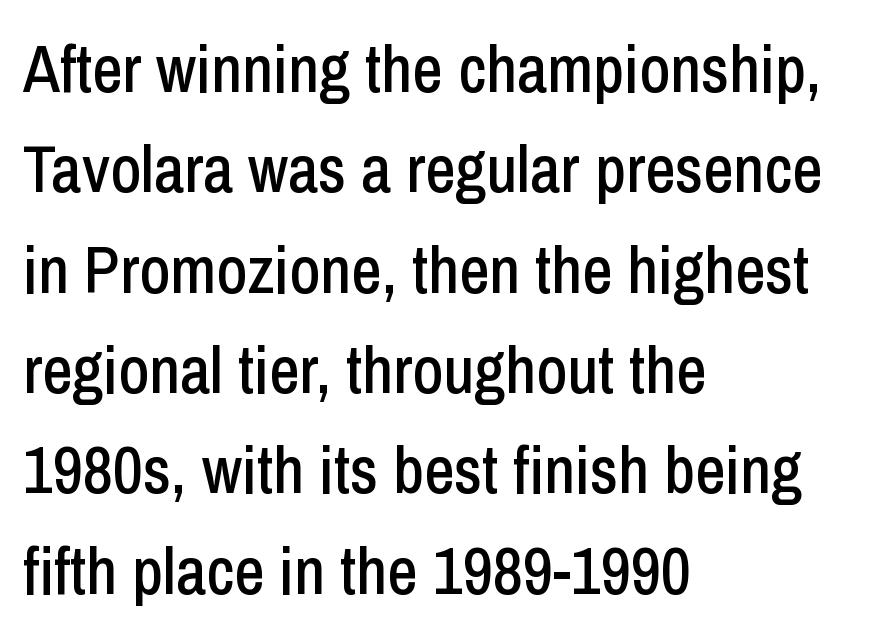
Horizontally, the lines are justified to the leading edge only. Posture: vertical. How would I describe the line gaps? Plain and ordinary. The space beneath each line is pristine and unruled.
